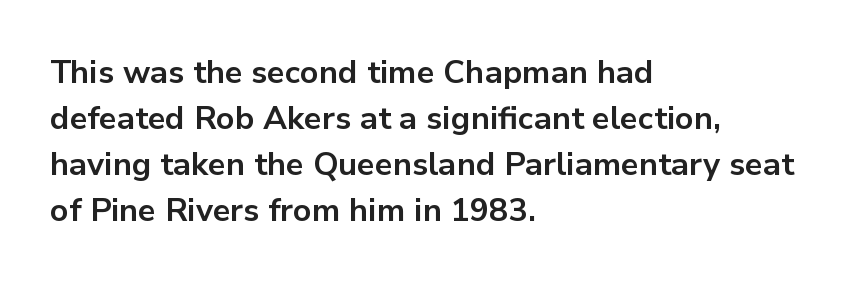
Q: Is the text bold? A: Yes.
Q: Is the text italic (slanted)? A: No, it is upright.
Q: Is the typeface a serif or a sans-serif typeface? A: Sans-serif.
Q: Is the text underlined? A: No.
Q: How is the paragraph aligned? A: Left-aligned.
Q: Is the spacing between letters normal or unusually wide? A: Normal.
Q: Is the spacing between lines tight, normal or loose? A: Normal.
Q: Width (condensed, normal, or wide)? A: Normal.
Q: Stroke contrast? A: Low.
Q: x-height? A: Medium.
Q: Monospaced? A: No.
